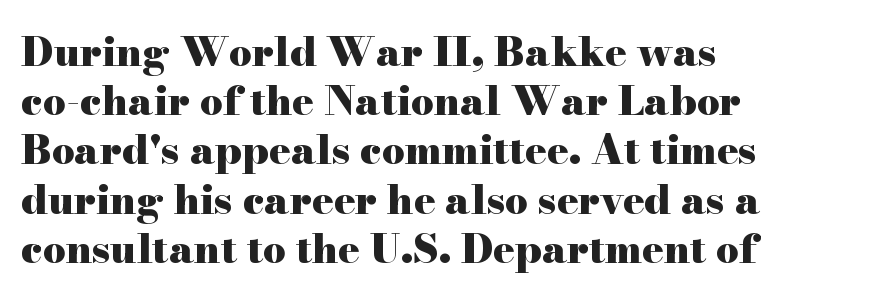
To sum up the face: it has serifs. Which margin do the lines hug? The left one — the right edge is uneven. The zone under the glyphs is completely vacant. Every stem runs plumb, perpendicular to the baseline. Think of a printed novel: that variable character pitch is what you see here. The typesetting leans heavy: a genuine bold.
